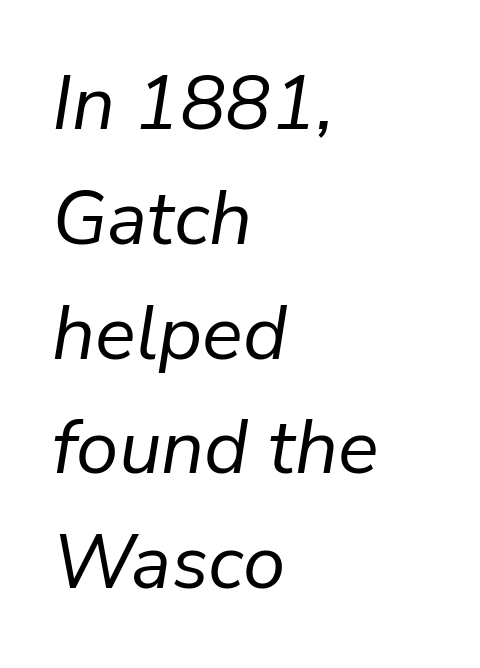
Line beginnings align vertically; line endings do not. The whole block is typeset with a tilt. Descenders are the only things crossing below the line. Successive baselines arrive at the customary interval.
